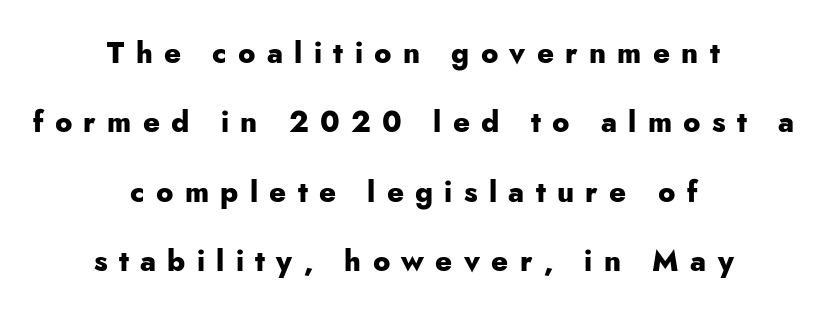
Is the block centered? Yes — each line is placed symmetrically about the middle. The characters display no serif detailing; their extremities are plain. A typesetter would call this proportional, since set widths differ per character. The lines are spread far apart with generous leading.
